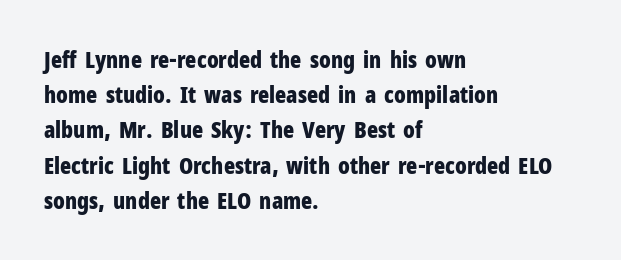
{"italic": "no", "bold": "yes", "underline": "no", "align": "left", "line_spacing": "normal", "line_spacing_ratio": 1.53, "letter_spacing": "normal", "letter_spacing_em": 0.0, "glyph_px": 23}
